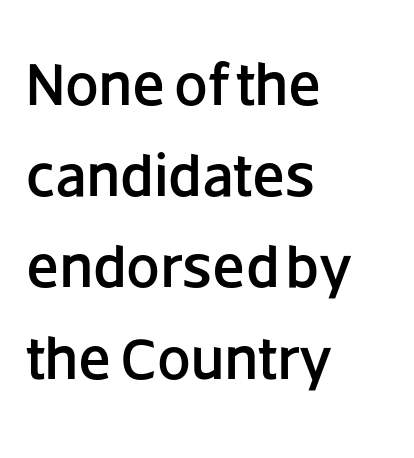
{"serif": "no", "italic": "no", "width": "normal", "stroke_contrast": "low", "x_height": "large", "monospaced": "no", "underline": "no", "align": "left", "line_spacing": "normal", "line_spacing_ratio": 1.52, "letter_spacing": "normal", "letter_spacing_em": 0.0, "glyph_px": 60}
